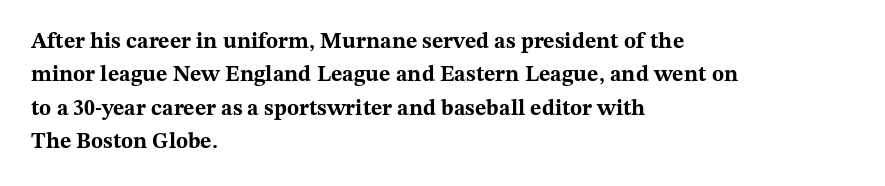
The strip under each line holds only bare page. Between one letter and the next there's only the usual sliver of space. Is there any slant? The stems are plumb. Plenty of ink on the page — the face is bold. Leading matches the norm, producing a regular column.
